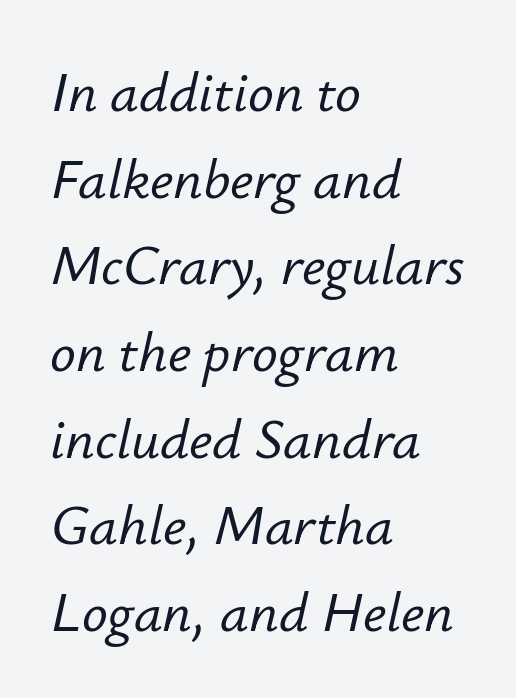
{"italic": "yes", "lean": "right", "slant_degrees": 12, "width": "normal", "stroke_contrast": "low", "x_height": "small", "monospaced": "no", "underline": "no", "align": "left", "line_spacing": "normal", "line_spacing_ratio": 1.52, "letter_spacing": "normal", "letter_spacing_em": 0.0, "glyph_px": 57}
